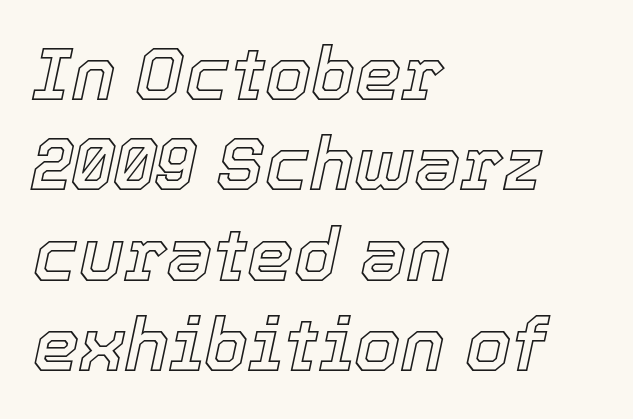
The image shows 74 px text type, italic (leaning right); set left-aligned, line spacing 1.22x, normal letter spacing, not underlined; a medium x-height.
